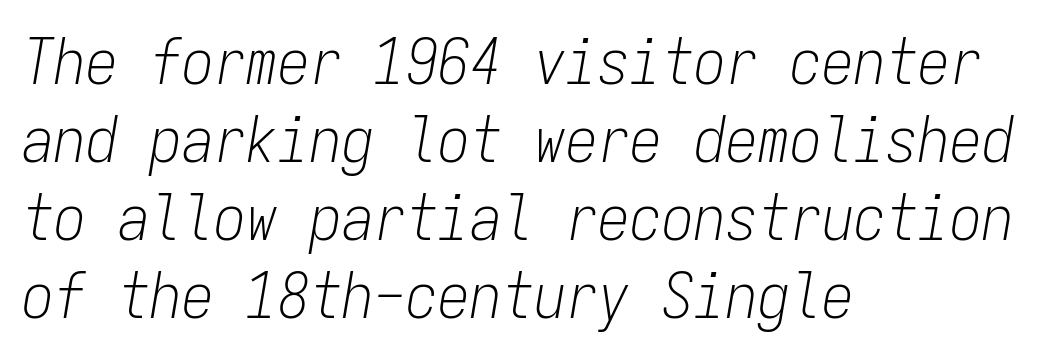
This rendering leaves character spacing at its baseline value. The letterforms sit at book weight or below. Casual observation: everything's shoved over to the left. This sample has the even, mechanical cadence of fixed-width lettering. Any mark beneath the type? The region is blank.
